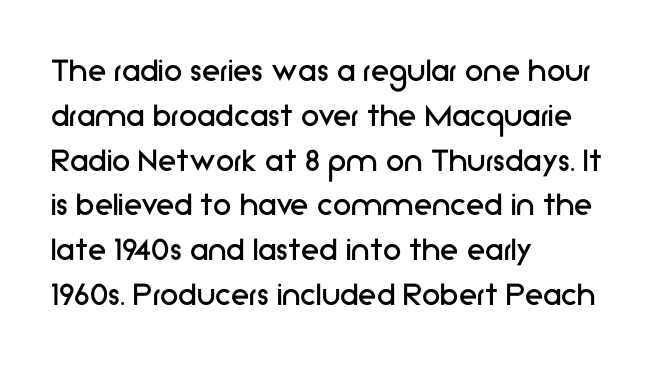
The image shows 37 px regular-weight sans-serif type, upright; set left-aligned, line spacing 1.21x, normal letter spacing, not underlined; low stroke contrast and a medium x-height.
